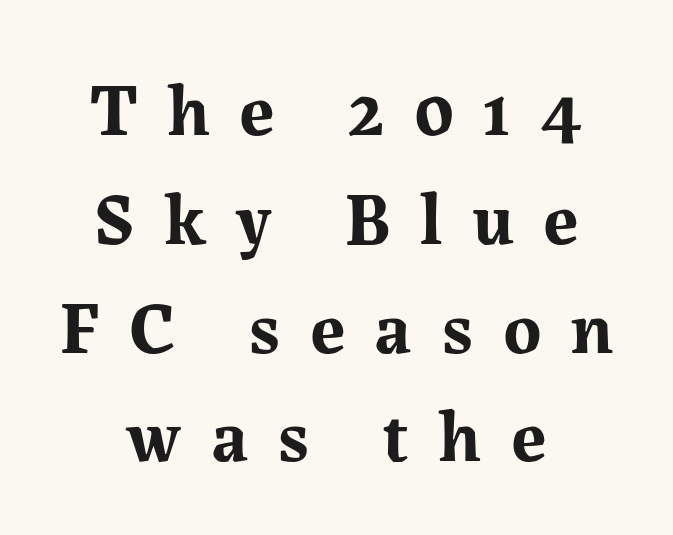
The image shows 73 px bold serif type, upright; set centered, normal line spacing (1.49x), unusually wide letter spacing (+0.4 em), not underlined; medium stroke contrast and a medium x-height.
